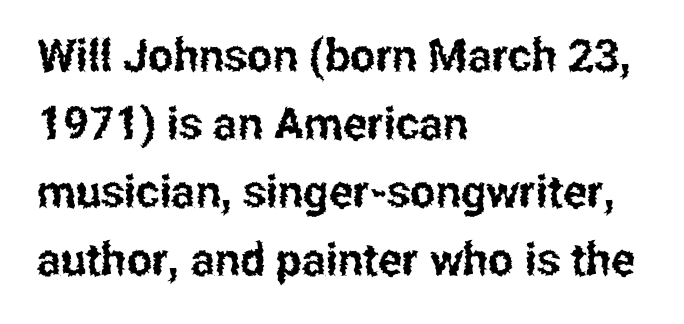
{"serif": "no", "italic": "no", "width": "condensed", "stroke_contrast": "low", "x_height": "medium", "monospaced": "no", "underline": "no", "align": "left", "line_spacing": "normal", "line_spacing_ratio": 1.51, "letter_spacing": "normal", "letter_spacing_em": 0.0, "glyph_px": 45}
